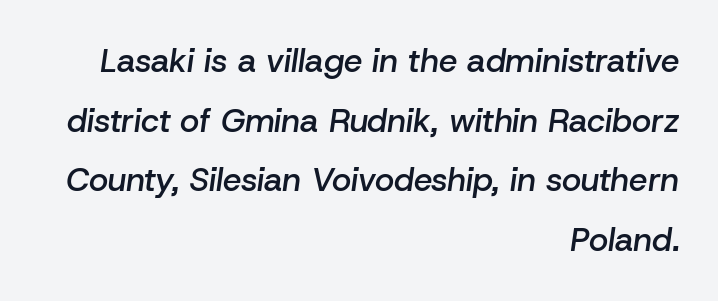
The image shows 33 px semibold type, italic (leaning right); set right-aligned, line spacing 1.81x, normal letter spacing, not underlined; low stroke contrast and a medium x-height.
